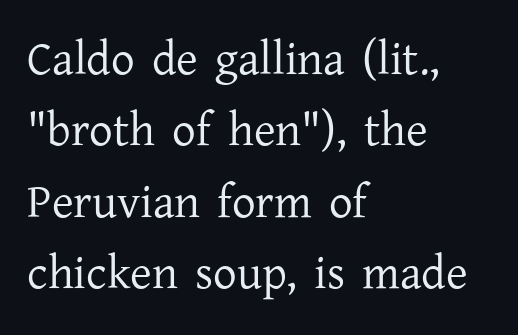
Each letter's strokes conclude with small projecting serifs. Clear beneath every line of the passage. The typeface has the unassuming heft of standard copy or less. Characters remain perfectly vertical along every line. Spacing verdict: proportional, widths tailored to each character.
